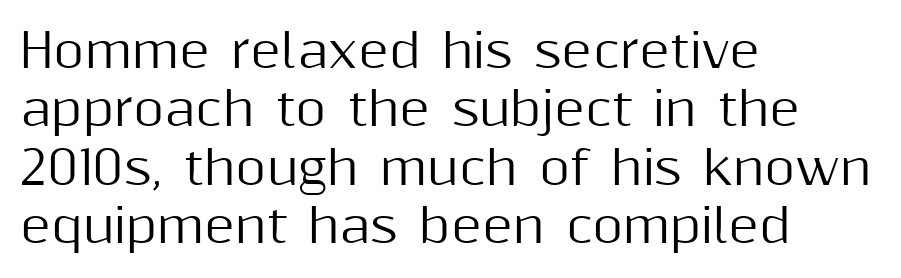
A typesetter would call this proportional, since set widths differ per character. Every character sits straight up, as roman type does. Nope, no serifs anywhere on these letters. The words here are not underlined.
